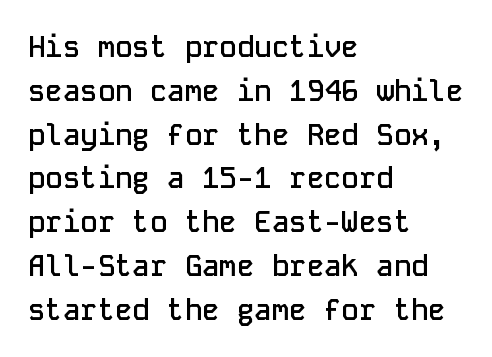
Q: Is the text bold? A: Semi-bold.
Q: Is the text italic (slanted)? A: No, it is upright.
Q: Is the typeface a serif or a sans-serif typeface? A: Sans-serif.
Q: Is the text underlined? A: No.
Q: How is the paragraph aligned? A: Left-aligned.
Q: Is the spacing between letters normal or unusually wide? A: Normal.
Q: Is the spacing between lines tight, normal or loose? A: Normal.
Q: Width (condensed, normal, or wide)? A: Normal.
Q: Stroke contrast? A: Low.
Q: x-height? A: Medium.
Q: Monospaced? A: Yes.
